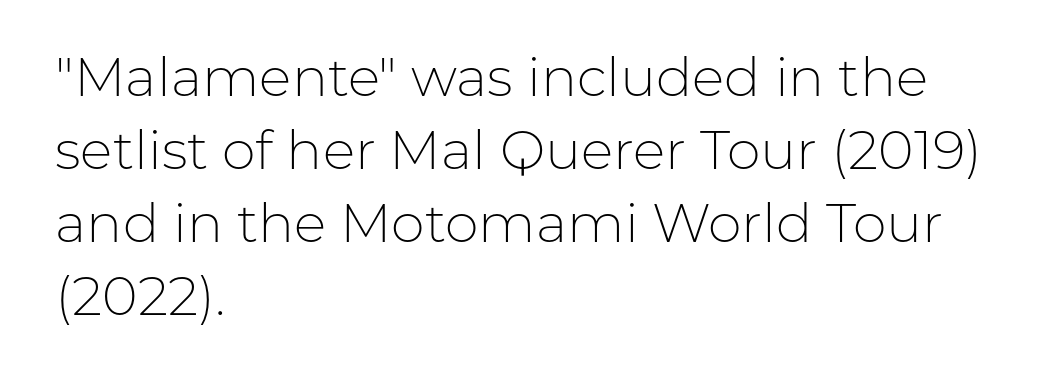
{"serif": "no", "italic": "no", "bold": "no", "weight": "light", "width": "normal", "stroke_contrast": "low", "x_height": "medium", "monospaced": "no", "underline": "no", "align": "left", "line_spacing": "normal", "line_spacing_ratio": 1.35, "letter_spacing": "normal", "letter_spacing_em": 0.0, "glyph_px": 54}
